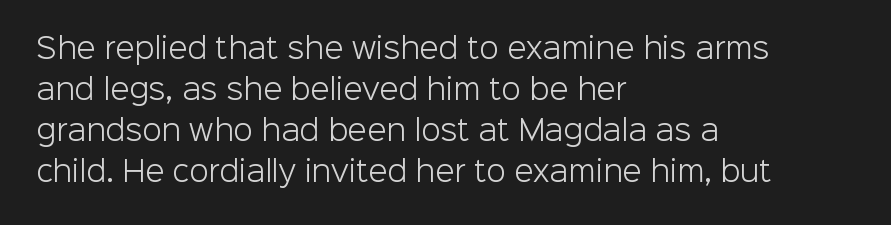
No extra ink here — the face is not bold. Spacing verdict: proportional, widths tailored to each character. The type is set solid horizontally, with unmodified tracking. The passage shown is typeset with a sans-serif family.
